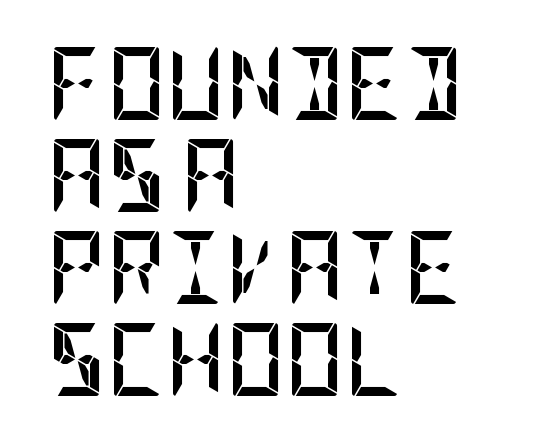
Compared with an ordinary text face, these strokes are far heavier — a full bold. A typesetter would call this zero additional tracking. Descenders hang freely into open space. Vertically, the passage feels balanced, rows spaced as you'd expect. The typesetter chose a ragged-right arrangement here.
